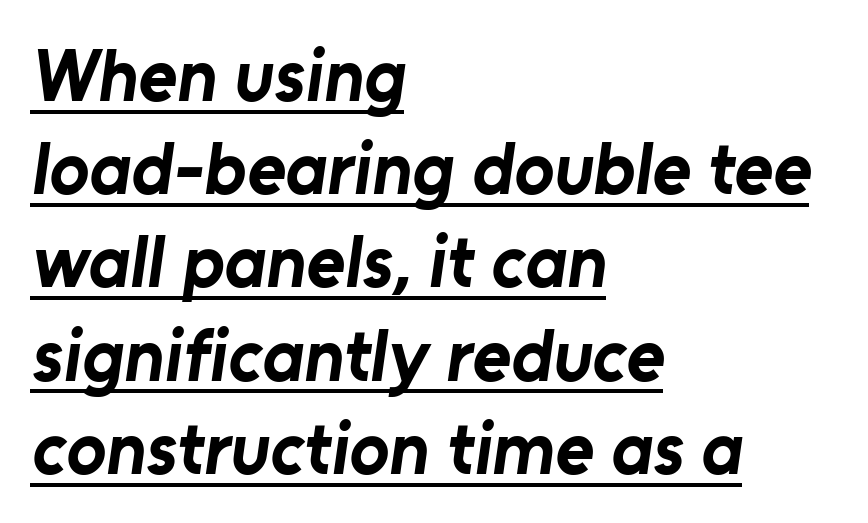
The image shows 74 px bold sans-serif type; set left-aligned, normal line spacing (1.26x), normal letter spacing, underlined; low stroke contrast and a medium x-height.
